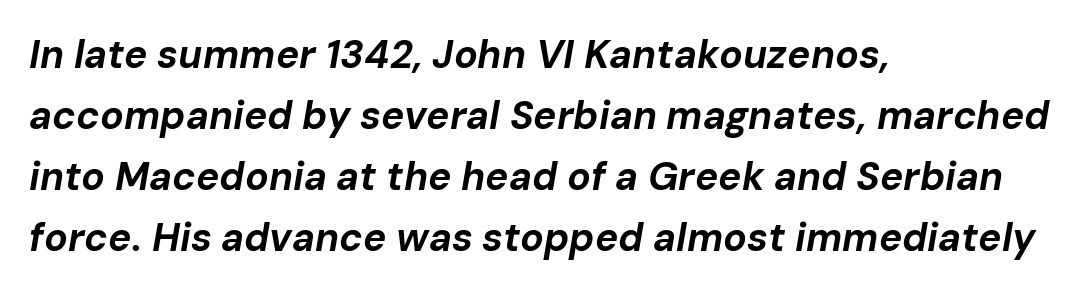
{"italic": "yes", "lean": "right", "slant_degrees": 10, "bold": "yes", "weight": "bold", "width": "normal", "stroke_contrast": "low", "x_height": "medium", "monospaced": "no", "underline": "no", "align": "left", "line_spacing": "normal", "line_spacing_ratio": 1.56, "letter_spacing": "normal", "letter_spacing_em": 0.0, "glyph_px": 39}
